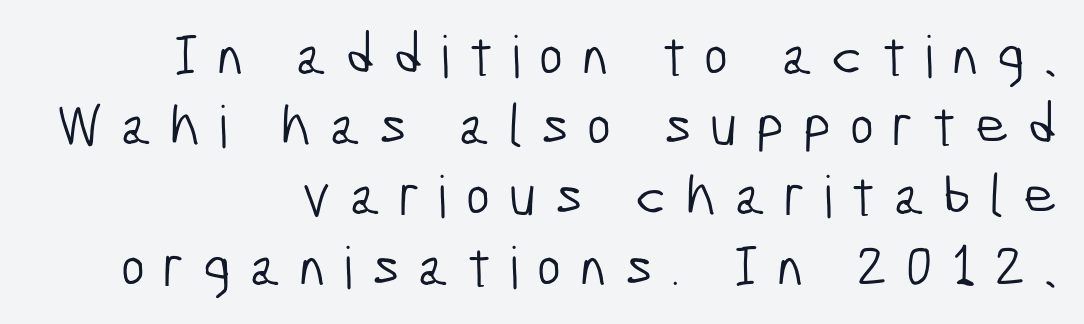
No feet cap the strokes, marking this as sans-serif type. Nothing heavy about these letters — not bold at all. Every row of glyphs terminates at an identical x-position on the right. Characters follow at a spacing far wider than the type designer built in. Anything drawn beneath the words? Only blank space.
